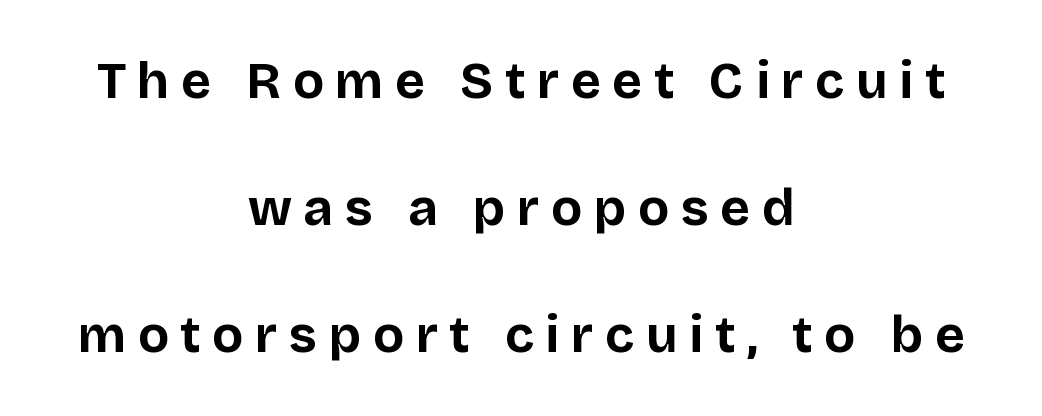
Q: Is the text bold? A: Yes.
Q: Is the text italic (slanted)? A: No, it is upright.
Q: Is the typeface a serif or a sans-serif typeface? A: Sans-serif.
Q: Is the text underlined? A: No.
Q: How is the paragraph aligned? A: Centered.
Q: Is the spacing between letters normal or unusually wide? A: Unusually wide.
Q: Is the spacing between lines tight, normal or loose? A: Loose.
Q: Width (condensed, normal, or wide)? A: Normal.
Q: Stroke contrast? A: Low.
Q: x-height? A: Large.
Q: Monospaced? A: No.
